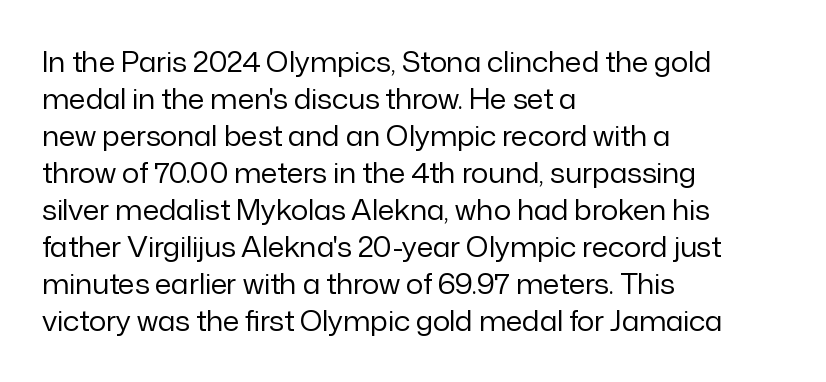
The image shows 27 px text type, upright; set left-aligned, normal line spacing (1.37x), normal letter spacing, not underlined.
